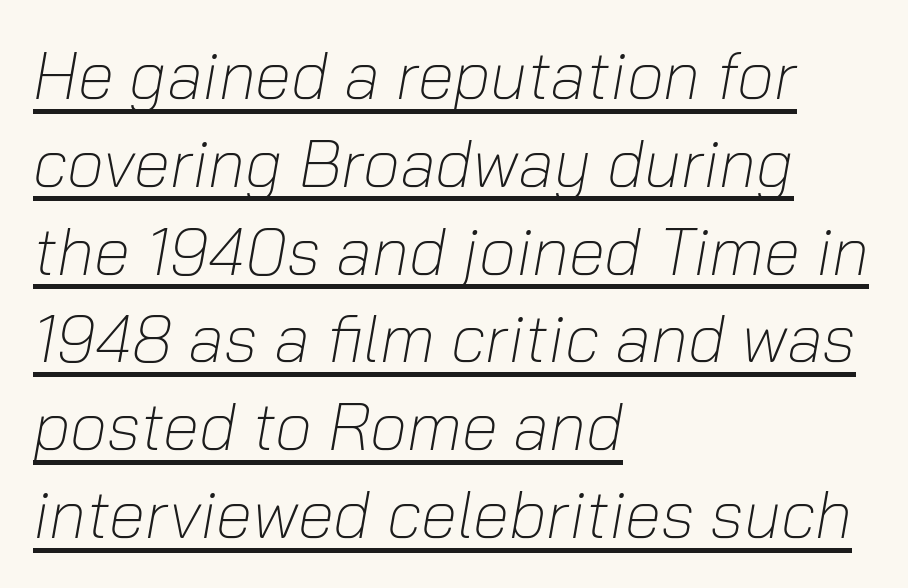
On a weight scale, this lands at 450 or below. Regarding leading, the lines here are spaced in the standard way. Somebody hit Ctrl+U on this one — the words are underlined. Each word holds together tightly as a unit, with standard inter-letter gaps. This sample is left-justified, so line endings fall wherever the words run out.
